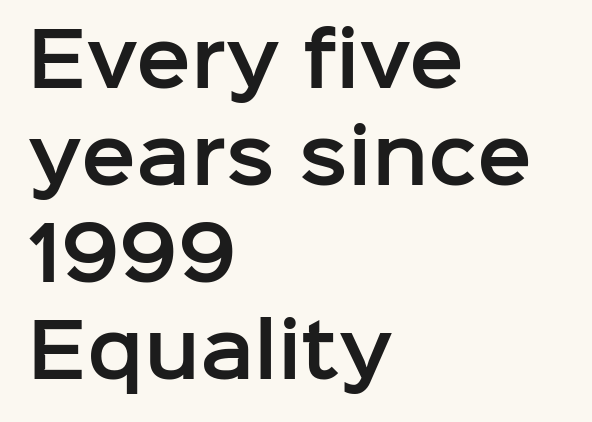
The image shows 73 px sans-serif type, upright; set left-aligned, normal line spacing (1.33x), normal letter spacing, not underlined; low stroke contrast and a medium x-height.
